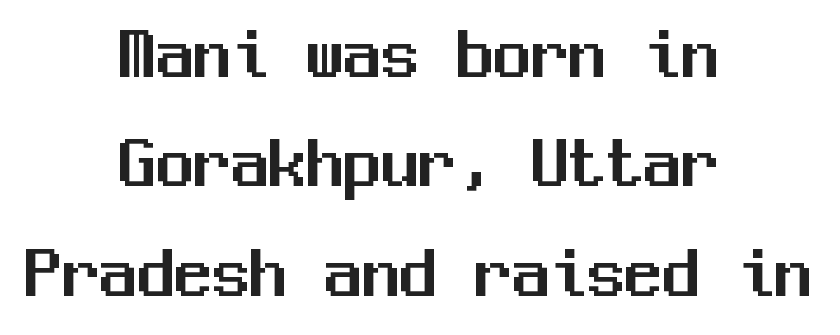
The image shows 75 px sans-serif type, upright, monospaced; set centered, normal line spacing (1.46x), normal letter spacing, not underlined; medium stroke contrast and a medium x-height.
